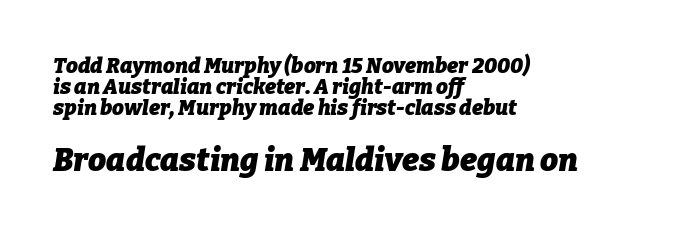
The image shows 32 px heavy type, italic (leaning right); set left-aligned, tight line spacing (0.99x), normal letter spacing, not underlined; the second (bottom) block is 1.52x larger; low stroke contrast and a medium x-height.
